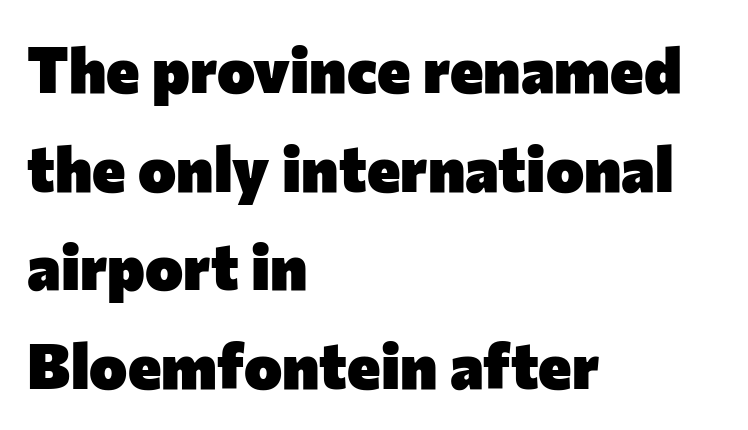
Q: Is the text bold? A: Yes.
Q: Is the text italic (slanted)? A: No, it is upright.
Q: Is the typeface a serif or a sans-serif typeface? A: Sans-serif.
Q: Is the text underlined? A: No.
Q: How is the paragraph aligned? A: Left-aligned.
Q: Is the spacing between letters normal or unusually wide? A: Normal.
Q: Is the spacing between lines tight, normal or loose? A: Normal.
Q: Width (condensed, normal, or wide)? A: Normal.
Q: Stroke contrast? A: Low.
Q: x-height? A: Medium.
Q: Monospaced? A: No.
